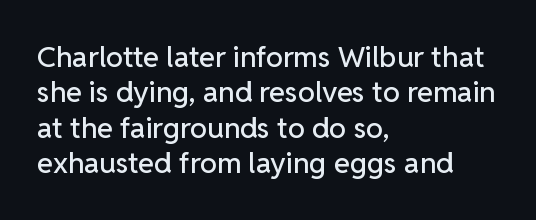
The image shows 29 px sans-serif type, upright; set left-aligned, line spacing 1.22x, normal letter spacing, not underlined; low stroke contrast and a medium x-height.
